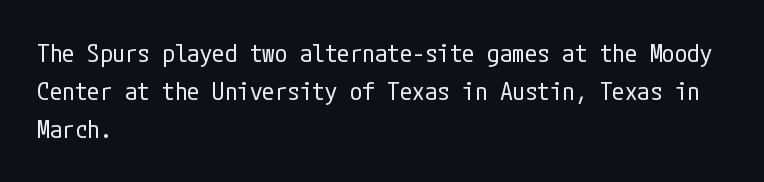
The glyphs are unaccompanied by any horizontal stroke below them. Posture: vertical. These lines keep a tight, regular rhythm from letter to letter. Interline gaps are of average width in this sample. The paragraph shown leans on its left margin.
